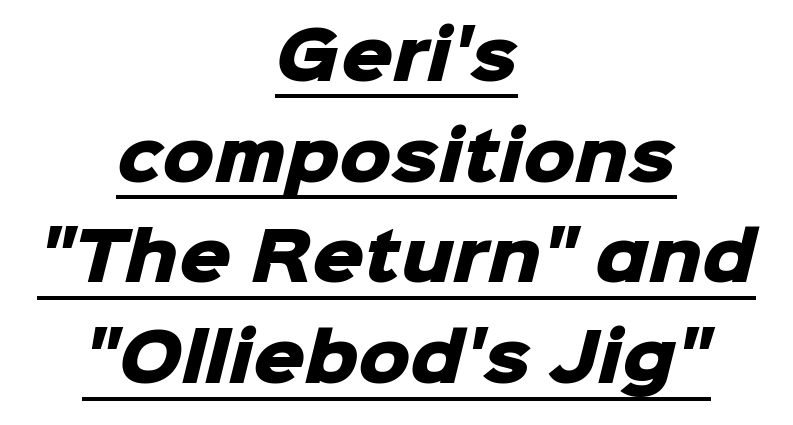
The image shows 65 px heavy sans-serif type; set centered, normal line spacing (1.55x), normal letter spacing, underlined; low stroke contrast and a medium x-height.
